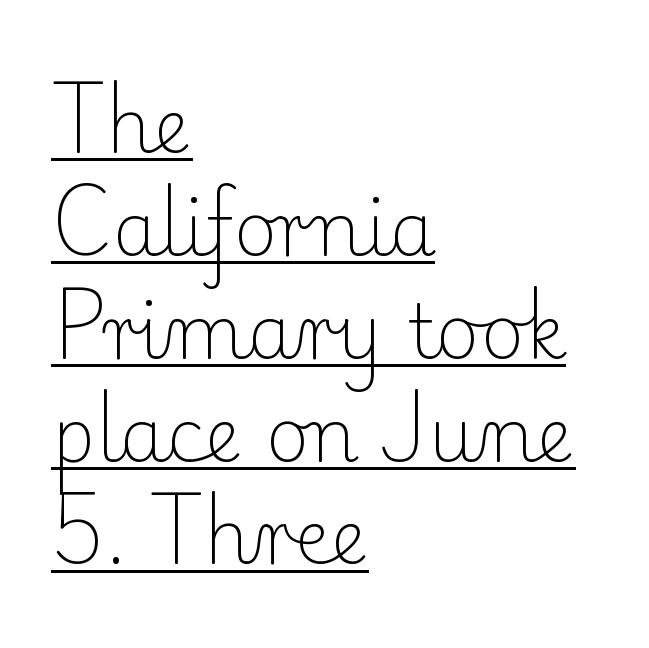
Typeset ragged right — the left edge is the straight one. The letters stand upright; this is a roman face. Is this a fixed-width face? No — the glyphs have proportional, varying widths. No extra ink here — the face is not bold. A baseline rule has been typeset under these characters. The face used here is rendered with its standard letterfit.
